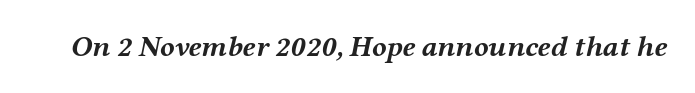
The image shows 30 px semibold, wide type, italic (leaning right); set normal letter spacing, not underlined; medium stroke contrast and a medium x-height.
